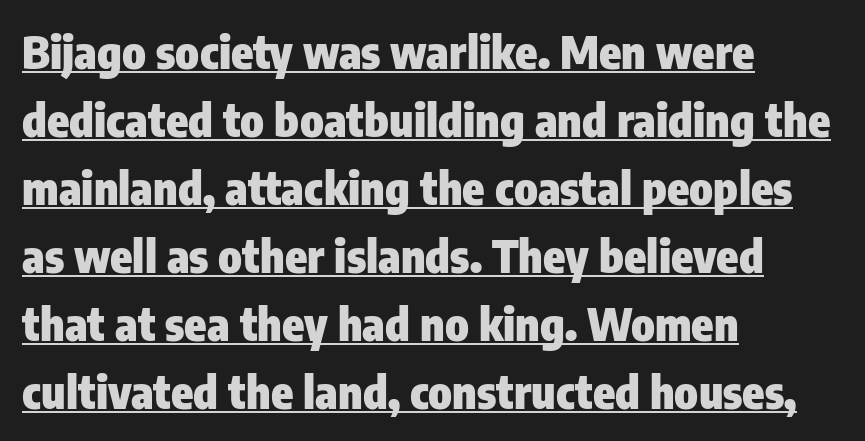
Q: Is the text bold? A: Yes.
Q: Is the text italic (slanted)? A: No, it is upright.
Q: Is the typeface a serif or a sans-serif typeface? A: Sans-serif.
Q: Is the text underlined? A: Yes.
Q: How is the paragraph aligned? A: Left-aligned.
Q: Is the spacing between letters normal or unusually wide? A: Normal.
Q: Is the spacing between lines tight, normal or loose? A: Normal.
Q: Width (condensed, normal, or wide)? A: Condensed.
Q: Stroke contrast? A: Low.
Q: x-height? A: Medium.
Q: Monospaced? A: No.
